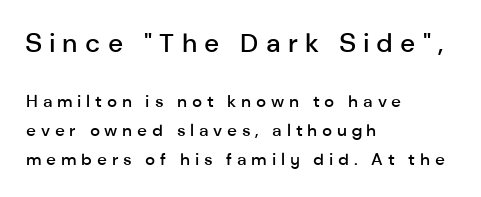
The rows are spaced the way most documents space them. Semibold letterforms, between regular and bold. The type is letterspaced generously, with wide tracking. The axis of the letterforms is exactly vertical.
